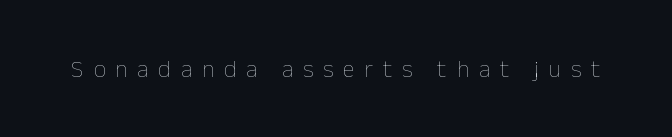
{"italic": "no", "bold": "no", "underline": "no", "letter_spacing": "wide", "letter_spacing_em": 0.41, "glyph_px": 24}
